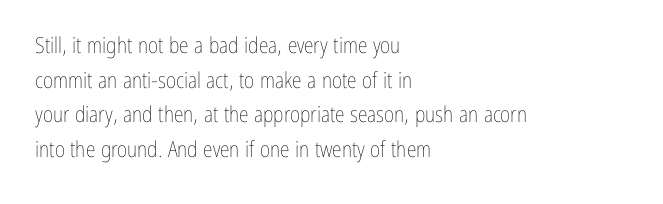
{"italic": "no", "bold": "no", "underline": "no", "align": "left", "line_spacing": "normal", "line_spacing_ratio": 1.57, "letter_spacing": "normal", "letter_spacing_em": 0.0, "glyph_px": 22}
